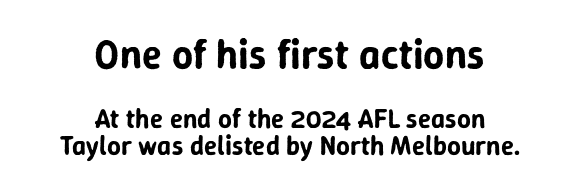
Which chunk is bigger? The first one — the top block dwarfs the bottom. The paragraph has two soft edges and a firm central axis. Nope, no serifs anywhere on these letters. This sample uses an upright cut, with every glyph sitting square on the baseline. Does the leading feel generous? Not at all — it's pinched.
